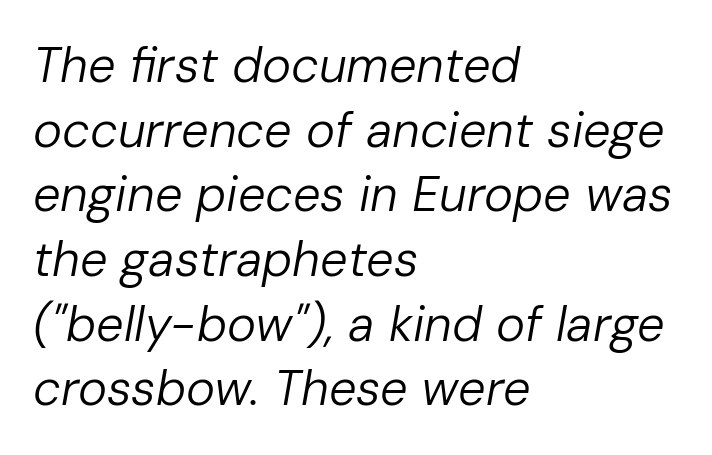
The glyphs look as if they've been sheared to an angle. Nothing unusual about the tracking: characters are spaced as the font intends. Alignment: flush left. Descenders are the only things crossing below the line. Letters have the restrained weight of plain body copy at most.
